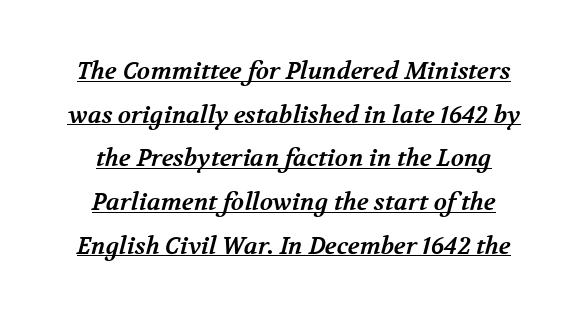
The image shows 24 px bold type; set centered, line spacing 1.82x, normal letter spacing, underlined.
